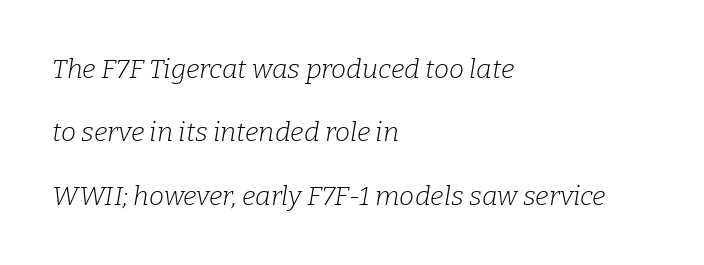
The image shows 27 px text type, italic (leaning right); set left-aligned, loose line spacing (2.35x), normal letter spacing, not underlined.
